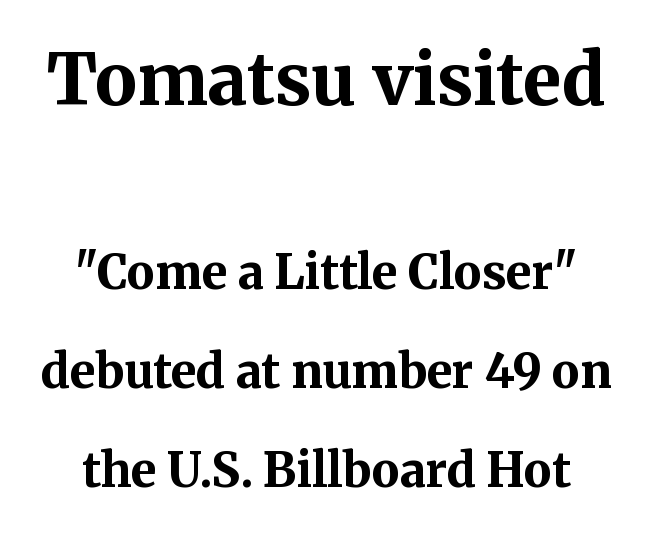
The image shows 71 px bold serif type, upright; set loose line spacing (2.11x), normal letter spacing, not underlined; the first (top) block is 1.51x larger; medium stroke contrast and a medium x-height.
